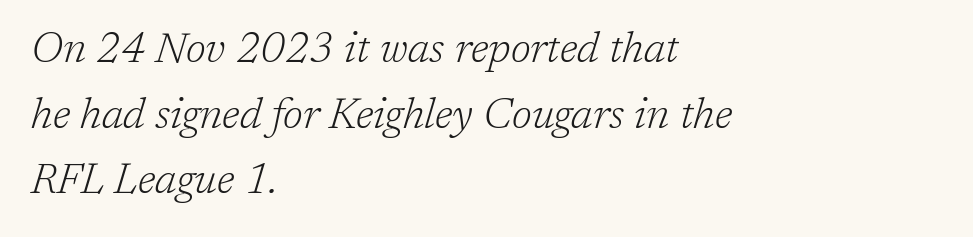
The image shows 42 px light serif type, italic (leaning right); set left-aligned, normal line spacing (1.56x), normal letter spacing, not underlined; low stroke contrast and a medium x-height.
